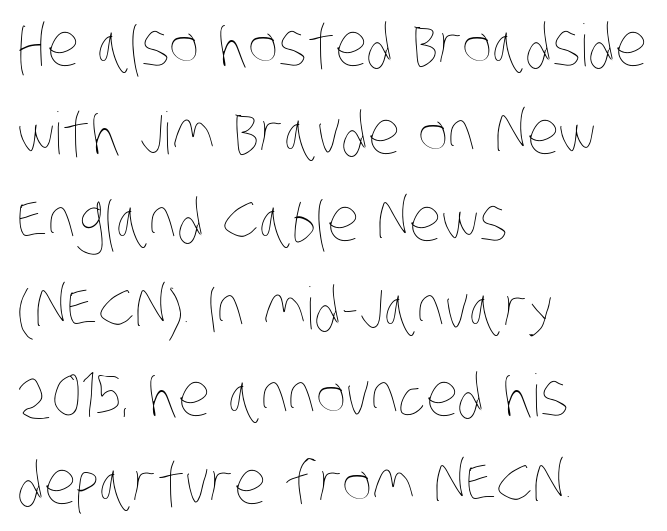
The image shows 58 px thin, condensed type; set left-aligned, normal line spacing (1.51x), normal letter spacing, not underlined; low stroke contrast and a large x-height.
